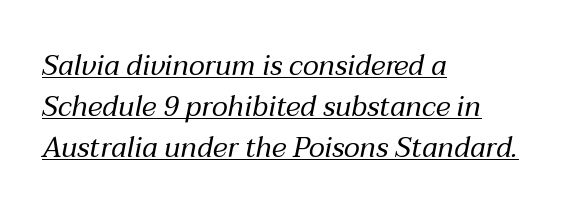
The image shows 28 px regular-weight type, italic (leaning right); set left-aligned, normal line spacing (1.46x), normal letter spacing, underlined; medium stroke contrast and a medium x-height.
